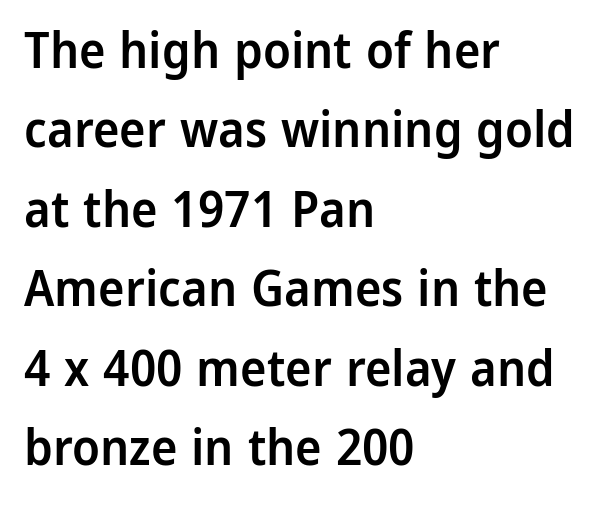
{"serif": "no", "italic": "no", "bold": "semi", "weight": "semibold", "width": "normal", "stroke_contrast": "low", "x_height": "medium", "monospaced": "no", "underline": "no", "align": "left", "line_spacing": "normal", "line_spacing_ratio": 1.59, "letter_spacing": "normal", "letter_spacing_em": 0.0, "glyph_px": 50}
